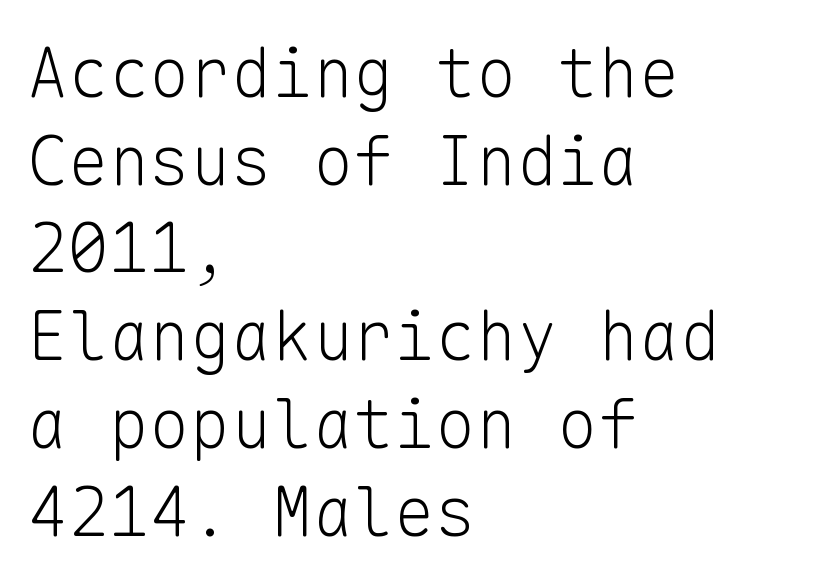
The image shows 68 px light sans-serif type, upright, monospaced; set left-aligned, normal line spacing (1.29x), normal letter spacing, not underlined; low stroke contrast and a medium x-height.
